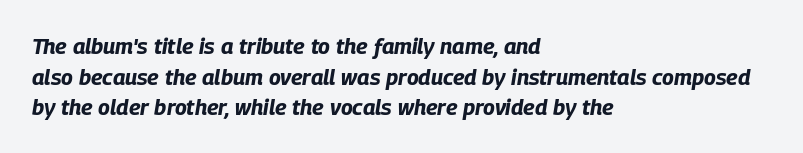
{"italic": "yes", "lean": "right", "slant_degrees": 9, "bold": "yes", "underline": "no", "align": "left", "line_spacing": "normal", "line_spacing_ratio": 1.39, "letter_spacing": "normal", "letter_spacing_em": 0.0, "glyph_px": 22}
